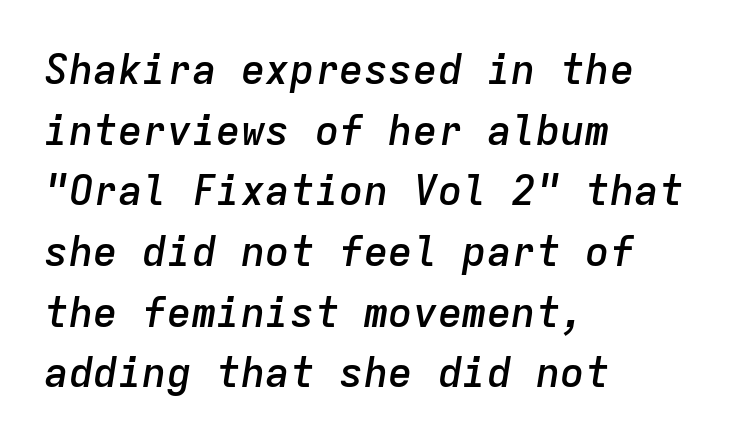
Q: Is the text bold? A: Semi-bold.
Q: Is the text italic (slanted)? A: Yes, it leans right by about 9 degrees.
Q: Is the text underlined? A: No.
Q: How is the paragraph aligned? A: Left-aligned.
Q: Is the spacing between letters normal or unusually wide? A: Normal.
Q: Is the spacing between lines tight, normal or loose? A: Normal.
Q: Width (condensed, normal, or wide)? A: Normal.
Q: Stroke contrast? A: Low.
Q: x-height? A: Medium.
Q: Monospaced? A: Yes.
